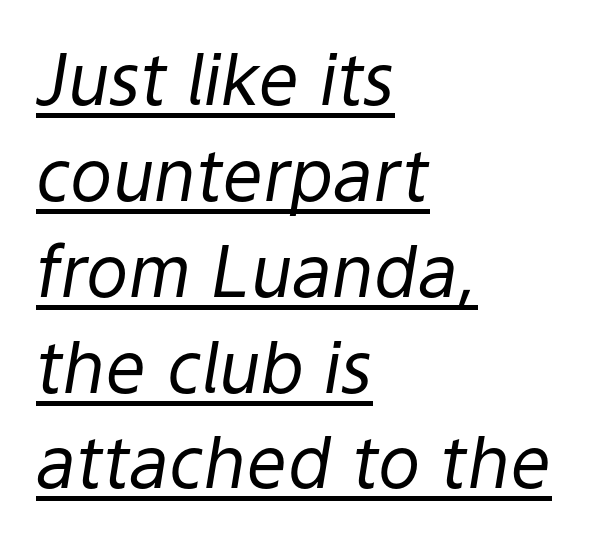
{"italic": "yes", "lean": "right", "slant_degrees": 9, "bold": "no", "weight": "regular", "width": "normal", "stroke_contrast": "low", "x_height": "medium", "monospaced": "no", "underline": "yes", "align": "left", "line_spacing": "normal", "line_spacing_ratio": 1.35, "letter_spacing": "normal", "letter_spacing_em": 0.0, "glyph_px": 71}
